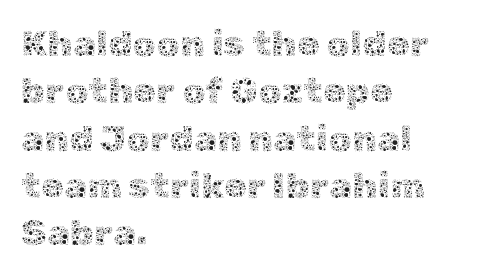
{"italic": "no", "bold": "no", "weight": "thin", "width": "normal", "x_height": "medium", "monospaced": "no", "underline": "no", "align": "left", "line_spacing": "normal", "line_spacing_ratio": 1.28, "letter_spacing": "normal", "letter_spacing_em": 0.0, "glyph_px": 37}
